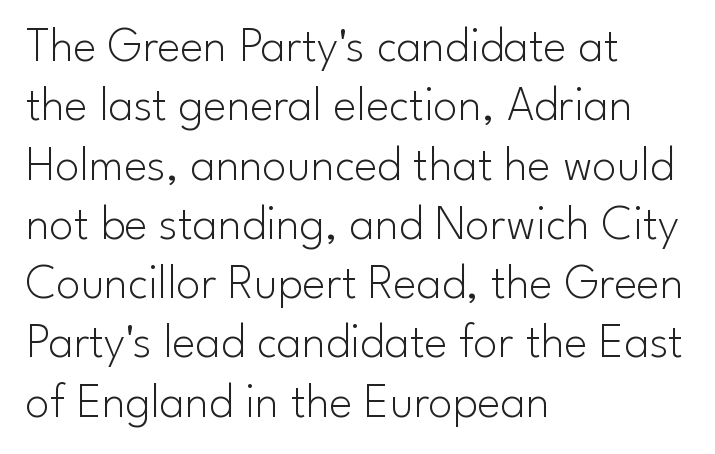
Upright lettering throughout. A typesetter would label this face a sans. Leftover space on each line is placed entirely after the last word. Honestly, the letter spacing is just normal — you wouldn't notice it. Each letter keeps its own natural width here, so spacing adapts to shape. Underlining? Definitely not there.
